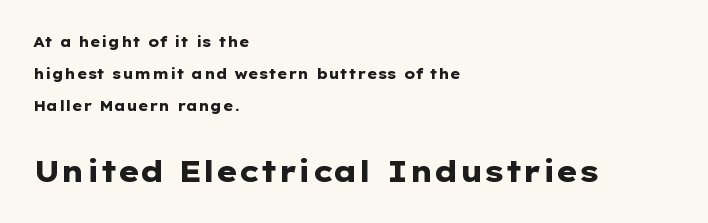
The image shows 29 px heavy, wide sans-serif type, upright; set left-aligned, loose line spacing (2.3x), normal letter spacing, not underlined; the second (bottom) block is 2.07x larger; low stroke contrast and a medium x-height.
